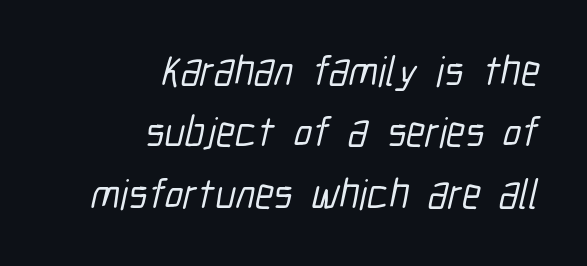
The text was rendered using a sans face with plain stroke endings. The passage shown is not underscored anywhere. The face used here is proportionally spaced, like ordinary book or web type. The horizontal fit of the characters is conventional and even.
